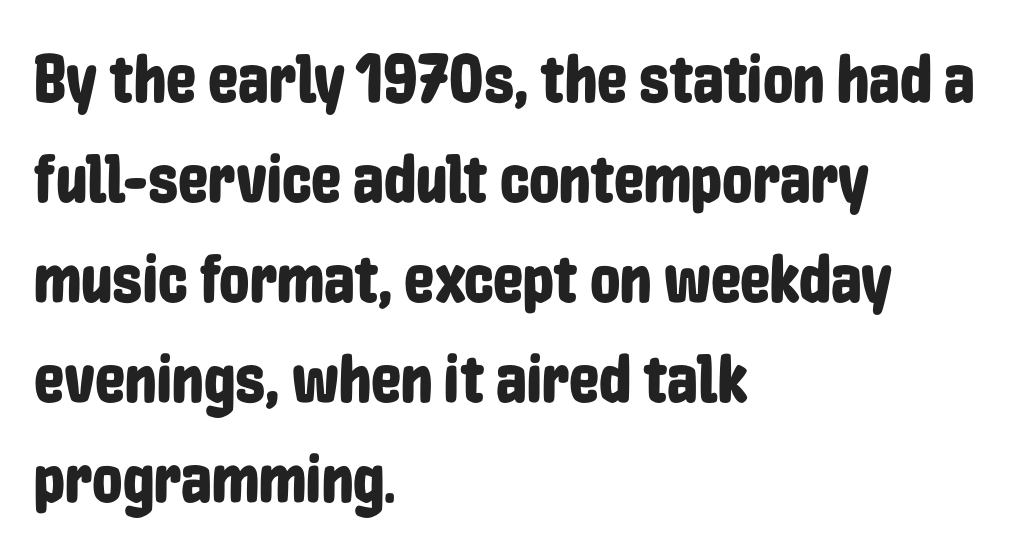
{"serif": "no", "italic": "no", "width": "condensed", "stroke_contrast": "low", "x_height": "medium", "monospaced": "no", "underline": "no", "align": "left", "line_spacing": "normal", "line_spacing_ratio": 1.47, "letter_spacing": "normal", "letter_spacing_em": 0.0, "glyph_px": 68}
